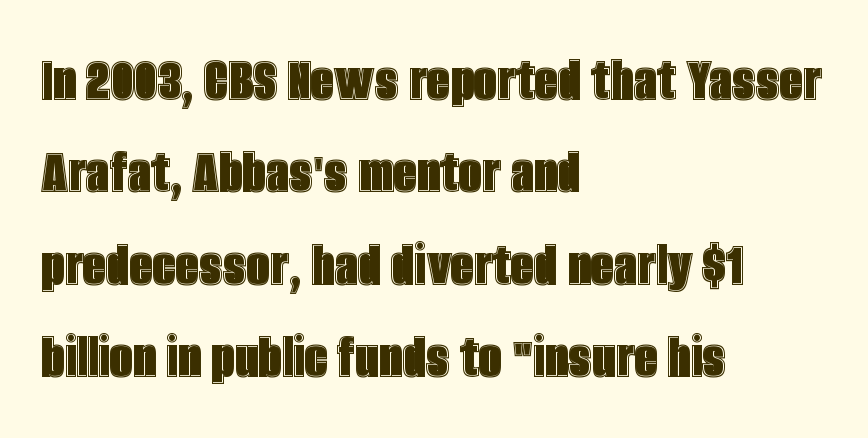
Q: Is the text italic (slanted)? A: No, it is upright.
Q: Is the text underlined? A: No.
Q: How is the paragraph aligned? A: Left-aligned.
Q: Is the spacing between letters normal or unusually wide? A: Normal.
Q: Is the spacing between lines tight, normal or loose? A: Normal.
Q: Width (condensed, normal, or wide)? A: Condensed.
Q: x-height? A: Large.
Q: Monospaced? A: No.
